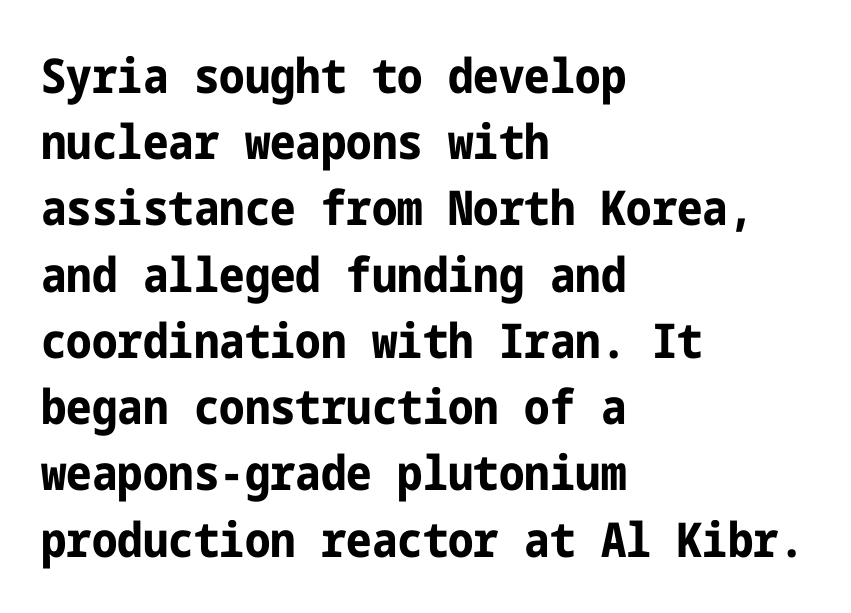
{"serif": "no", "italic": "no", "bold": "yes", "weight": "bold", "width": "condensed", "stroke_contrast": "low", "x_height": "medium", "underline": "no", "align": "left", "line_spacing": "normal", "line_spacing_ratio": 1.38, "letter_spacing": "normal", "letter_spacing_em": 0.0, "glyph_px": 48}
